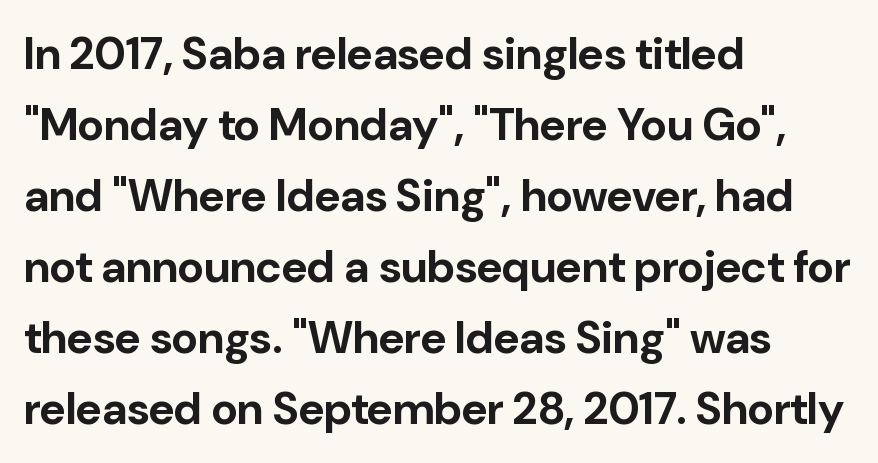
Stroke thickness is high; the sample reads as a true bold. In CSS terms this would be text-align: left. Each letter keeps its own natural width here, so spacing adapts to shape. Observe the ordinary spacing: letters are neighbours, not strangers. The glyphs in this specimen are sans serif.
